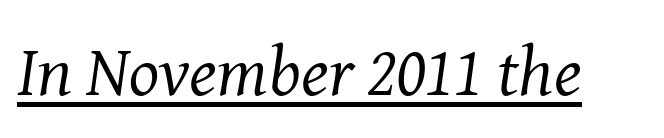
The image shows 71 px regular-weight serif type, italic (leaning right); set normal letter spacing, underlined; medium stroke contrast and a medium x-height.
